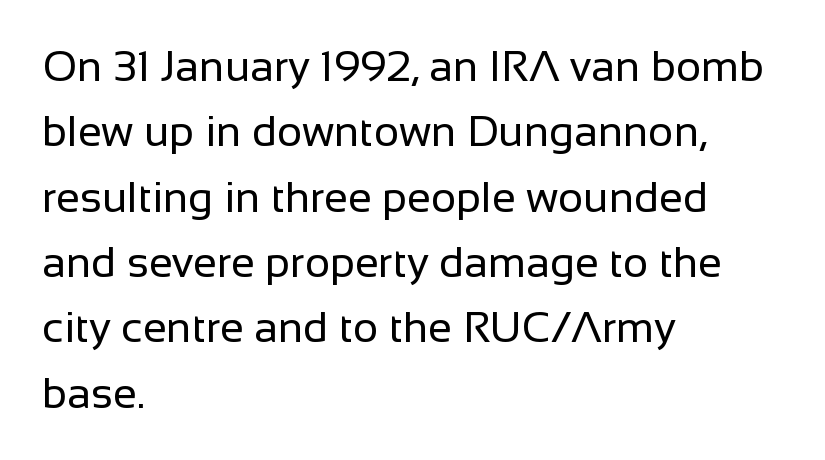
Q: Is the text bold? A: No.
Q: Is the text italic (slanted)? A: No, it is upright.
Q: Is the typeface a serif or a sans-serif typeface? A: Sans-serif.
Q: Is the text underlined? A: No.
Q: How is the paragraph aligned? A: Left-aligned.
Q: Is the spacing between letters normal or unusually wide? A: Normal.
Q: Is the spacing between lines tight, normal or loose? A: Normal.
Q: Width (condensed, normal, or wide)? A: Normal.
Q: Stroke contrast? A: Low.
Q: x-height? A: Medium.
Q: Monospaced? A: No.
